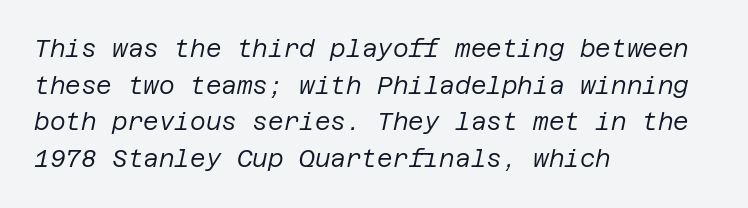
Q: Is the text bold? A: No.
Q: Is the text italic (slanted)? A: Yes, it leans right by about 12 degrees.
Q: Is the text underlined? A: No.
Q: How is the paragraph aligned? A: Left-aligned.
Q: Is the spacing between letters normal or unusually wide? A: Normal.
Q: Is the spacing between lines tight, normal or loose? A: Normal.
